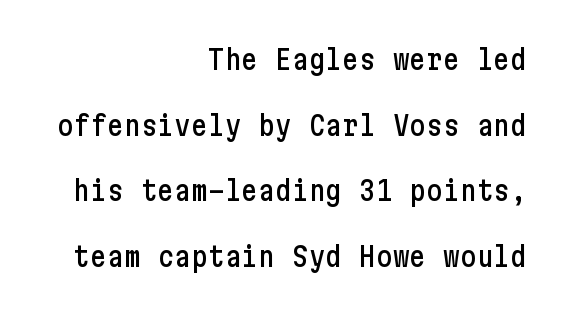
{"serif": "no", "italic": "no", "width": "condensed", "stroke_contrast": "low", "x_height": "medium", "underline": "no", "align": "right", "line_spacing": "loose", "line_spacing_ratio": 2.34, "letter_spacing": "normal", "letter_spacing_em": 0.0, "glyph_px": 28}
